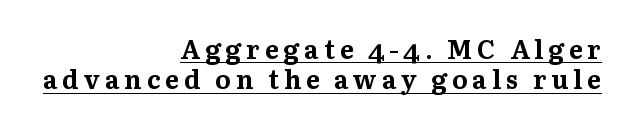
{"italic": "no", "bold": "yes", "underline": "yes", "align": "right", "line_spacing_ratio": 1.16, "glyph_px": 26}
